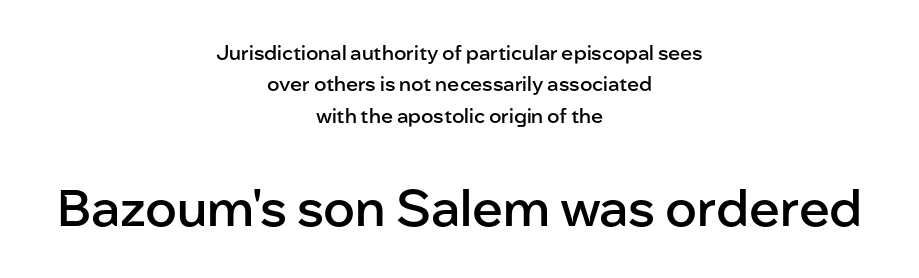
The image shows 51 px semibold sans-serif type, upright; set centered, normal line spacing (1.57x), normal letter spacing, not underlined; the second (bottom) block is 2.55x larger; low stroke contrast and a medium x-height.
